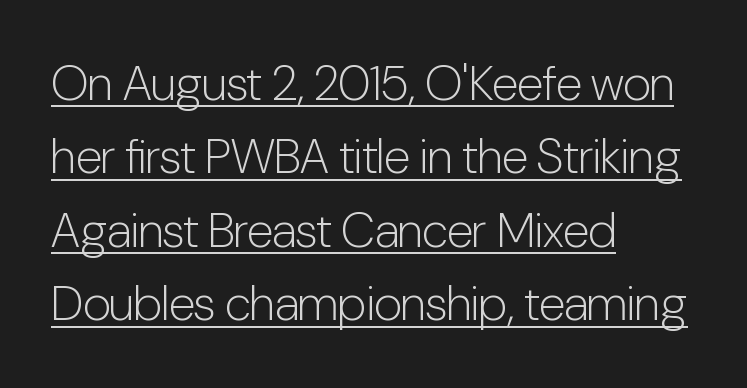
Q: Is the text bold? A: No.
Q: Is the text italic (slanted)? A: No, it is upright.
Q: Is the typeface a serif or a sans-serif typeface? A: Sans-serif.
Q: Is the text underlined? A: Yes.
Q: How is the paragraph aligned? A: Left-aligned.
Q: Is the spacing between letters normal or unusually wide? A: Normal.
Q: Is the spacing between lines tight, normal or loose? A: Normal.
Q: Width (condensed, normal, or wide)? A: Condensed.
Q: Stroke contrast? A: Low.
Q: x-height? A: Medium.
Q: Monospaced? A: No.
